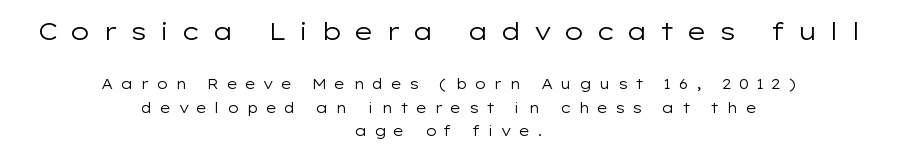
{"italic": "no", "bold": "no", "underline": "no", "align": "center", "line_spacing": "normal", "line_spacing_ratio": 1.67, "letter_spacing": "wide", "letter_spacing_em": 0.5, "larger_block": "first", "size_ratio": 1.71, "glyph_px": 24}
